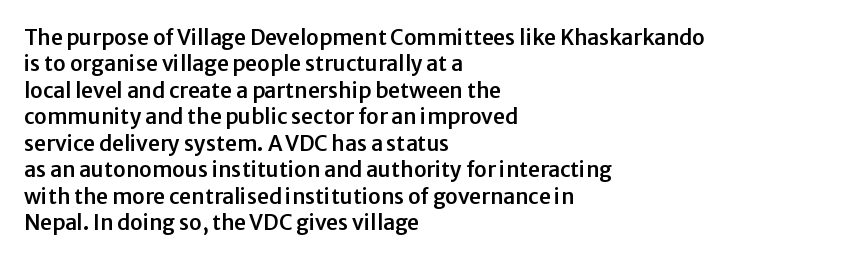
The image shows 21 px text type, upright; set left-aligned, normal line spacing (1.26x), normal letter spacing, not underlined.
